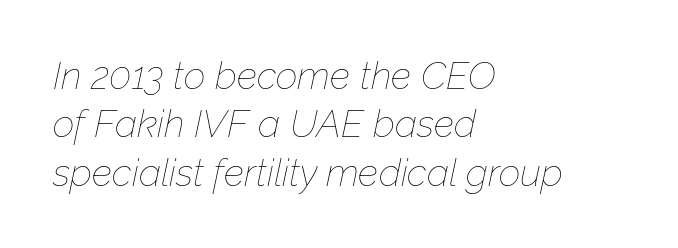
{"italic": "yes", "lean": "right", "slant_degrees": 12, "bold": "no", "weight": "thin", "width": "normal", "stroke_contrast": "low", "x_height": "medium", "monospaced": "no", "underline": "no", "align": "left", "line_spacing": "normal", "line_spacing_ratio": 1.27, "letter_spacing": "normal", "letter_spacing_em": 0.0, "glyph_px": 38}
